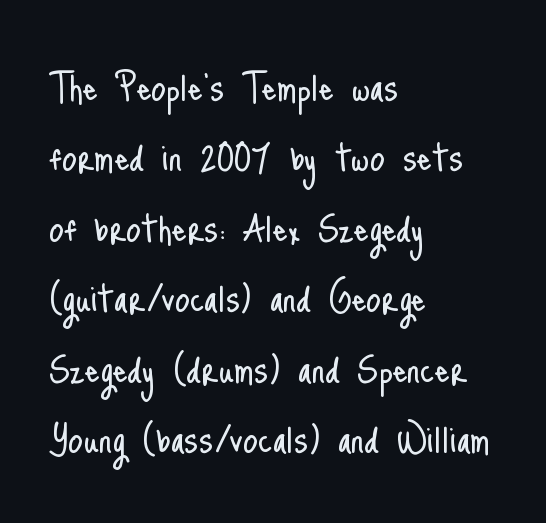
Characters remain perfectly vertical along every line. Proportional: the letters do not fall into vertical columns. Stems and bowls with no extra thickness — not bold. This sample uses plain, unmodified letter spacing. Has an underline been added? It has not. Evenly set lines give the paragraph a standard silhouette.
